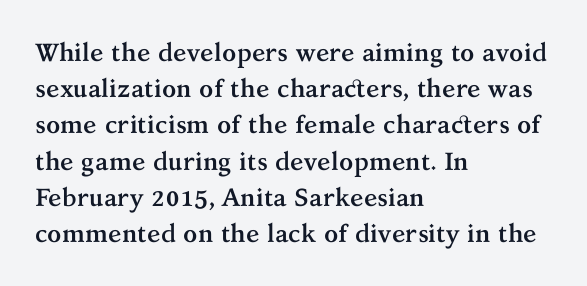
The image shows 25 px bold type, upright; set left-aligned, normal line spacing (1.45x), normal letter spacing, not underlined.
